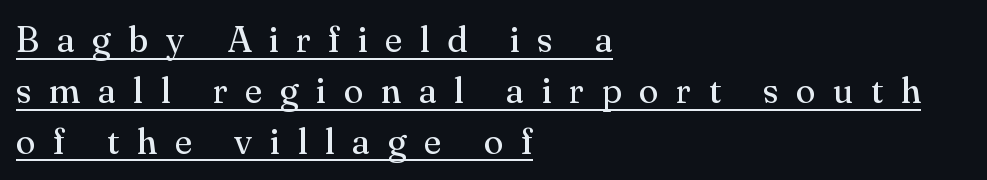
{"serif": "yes", "italic": "no", "bold": "no", "weight": "regular", "width": "normal", "stroke_contrast": "medium", "x_height": "small", "monospaced": "no", "underline": "yes", "align": "left", "line_spacing": "normal", "line_spacing_ratio": 1.41, "letter_spacing": "wide", "letter_spacing_em": 0.49, "glyph_px": 36}
